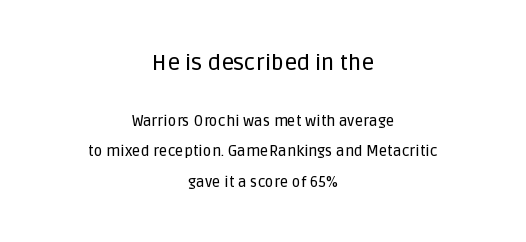
{"italic": "no", "underline": "no", "align": "center", "line_spacing": "loose", "line_spacing_ratio": 2.05, "letter_spacing": "normal", "letter_spacing_em": 0.0, "larger_block": "first", "size_ratio": 1.47, "glyph_px": 22}
